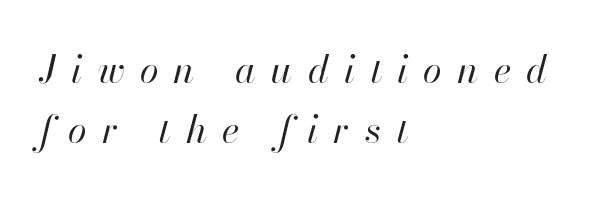
{"italic": "yes", "lean": "right", "slant_degrees": 13, "bold": "no", "weight": "regular", "width": "normal", "stroke_contrast": "high", "x_height": "small", "monospaced": "no", "underline": "no", "align": "left", "line_spacing": "normal", "line_spacing_ratio": 1.59, "letter_spacing": "wide", "letter_spacing_em": 0.4, "glyph_px": 38}
